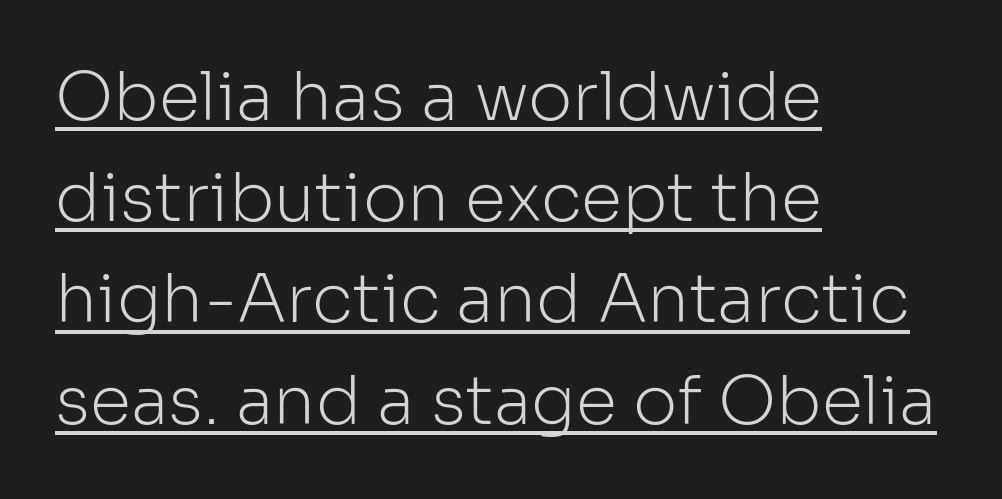
The image shows 67 px light sans-serif type, upright; set left-aligned, normal line spacing (1.51x), normal letter spacing, underlined; low stroke contrast and a medium x-height.
